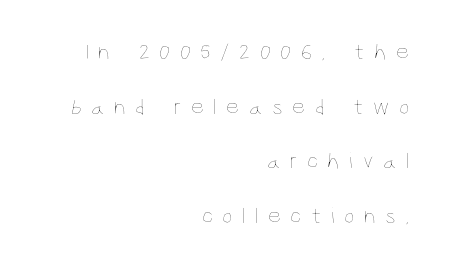
The image shows 23 px text type, upright; set right-aligned, loose line spacing (2.38x), unusually wide letter spacing (+0.41 em), not underlined.
